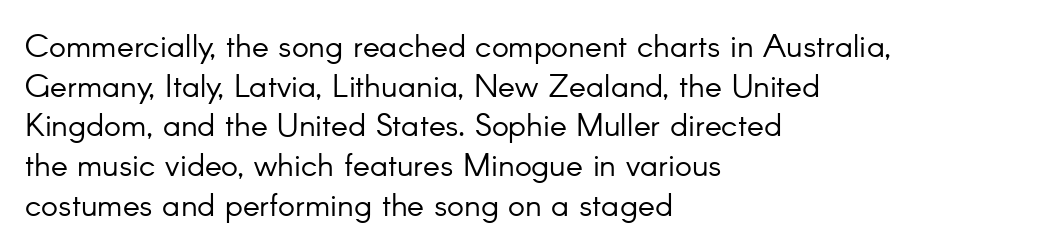
The image shows 32 px light sans-serif type, upright; set left-aligned, line spacing 1.24x, normal letter spacing, not underlined; low stroke contrast and a small x-height.
